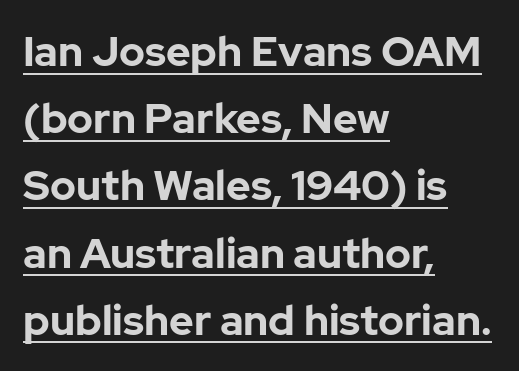
Q: Is the text bold? A: Yes.
Q: Is the text italic (slanted)? A: No, it is upright.
Q: Is the typeface a serif or a sans-serif typeface? A: Sans-serif.
Q: Is the text underlined? A: Yes.
Q: How is the paragraph aligned? A: Left-aligned.
Q: Is the spacing between letters normal or unusually wide? A: Normal.
Q: Is the spacing between lines tight, normal or loose? A: Normal.
Q: Width (condensed, normal, or wide)? A: Normal.
Q: Stroke contrast? A: Low.
Q: x-height? A: Medium.
Q: Monospaced? A: No.
